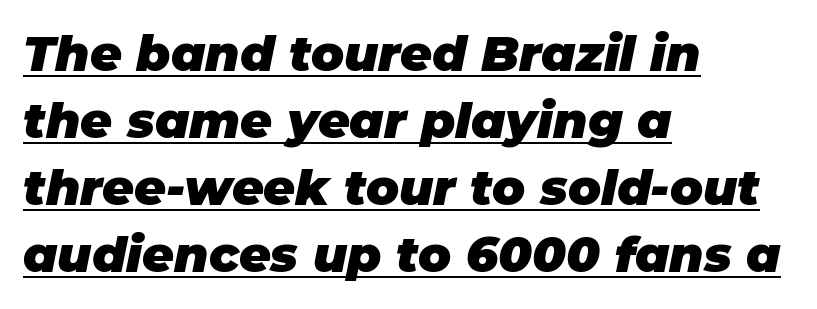
The image shows 49 px heavy type, italic (leaning right); set left-aligned, normal line spacing (1.37x), normal letter spacing, underlined; low stroke contrast and a large x-height.
